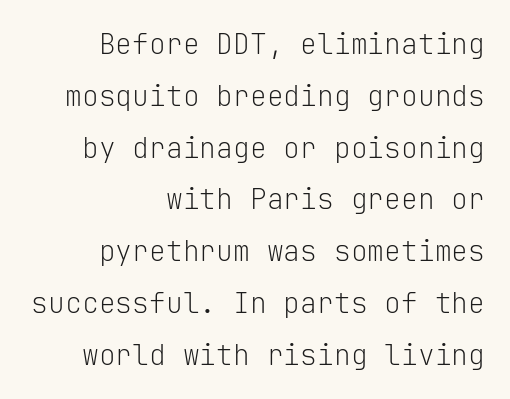
The image shows 28 px light sans-serif type, upright, monospaced; set right-aligned, line spacing 1.85x, normal letter spacing, not underlined; low stroke contrast and a medium x-height.
